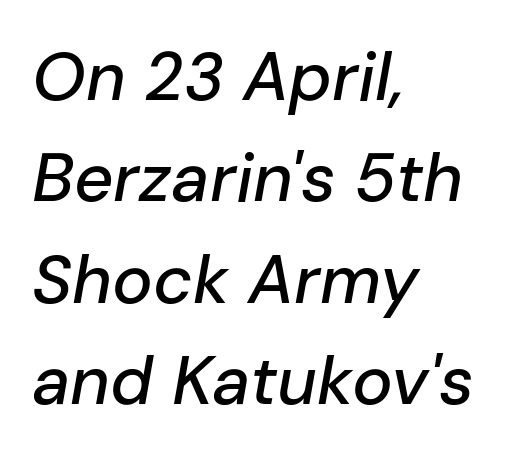
{"italic": "yes", "lean": "right", "slant_degrees": 10, "width": "normal", "stroke_contrast": "low", "x_height": "medium", "monospaced": "no", "underline": "no", "align": "left", "line_spacing": "normal", "line_spacing_ratio": 1.49, "letter_spacing": "normal", "letter_spacing_em": 0.0, "glyph_px": 68}
